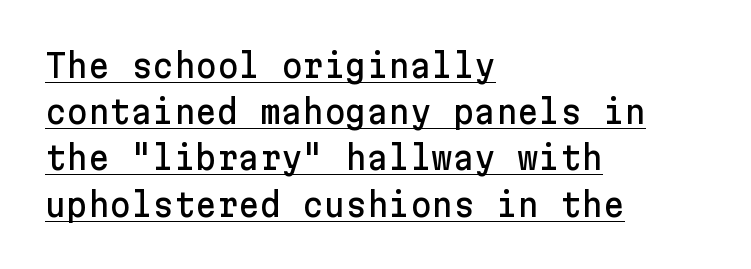
The image shows 33 px sans-serif type, upright; set left-aligned, normal line spacing (1.4x), normal letter spacing, underlined; low stroke contrast and a medium x-height.
